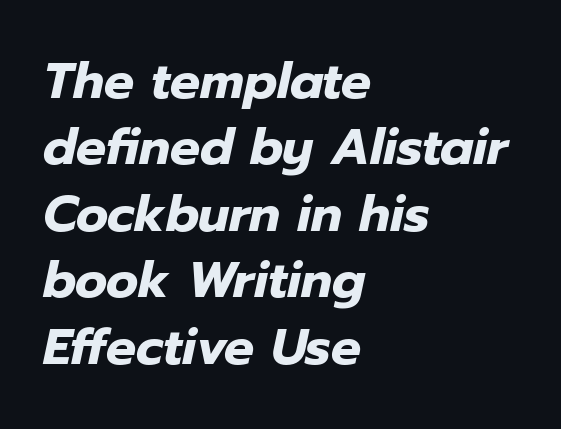
{"italic": "yes", "lean": "right", "slant_degrees": 12, "bold": "yes", "weight": "heavy", "width": "normal", "stroke_contrast": "low", "x_height": "medium", "monospaced": "no", "underline": "no", "align": "left", "line_spacing": "normal", "line_spacing_ratio": 1.33, "letter_spacing": "normal", "letter_spacing_em": 0.0, "glyph_px": 50}
